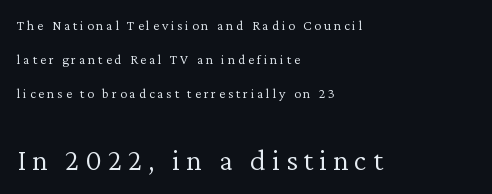
{"serif": "yes", "italic": "no", "bold": "no", "weight": "light", "width": "normal", "stroke_contrast": "low", "x_height": "medium", "monospaced": "no", "underline": "no", "align": "left", "line_spacing": "loose", "line_spacing_ratio": 2.42, "letter_spacing": "wide", "letter_spacing_em": 0.2, "larger_block": "second", "size_ratio": 2.14, "glyph_px": 30}
